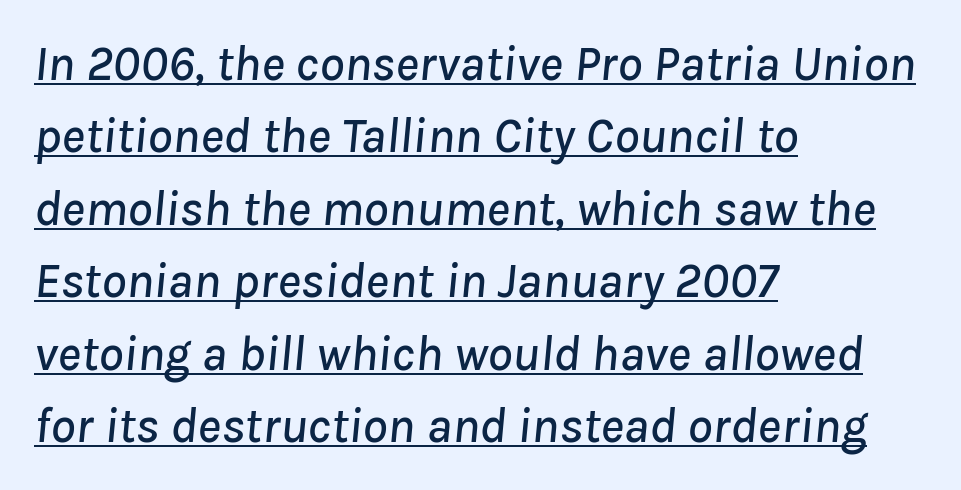
Each new line begins a customary step beneath the previous one. The face used here is proportionally spaced, like ordinary book or web type. You can see a thin bar hugging the bottom of the glyphs. The axis of the letterforms is tilted away from vertical. Short note: letters normally spaced.
